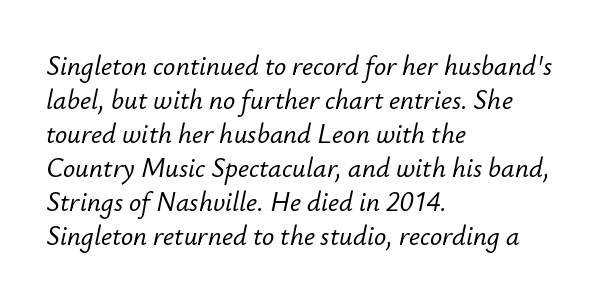
{"italic": "yes", "lean": "right", "slant_degrees": 12, "underline": "no", "align": "left", "line_spacing": "normal", "line_spacing_ratio": 1.26, "letter_spacing": "normal", "letter_spacing_em": 0.0, "glyph_px": 27}
